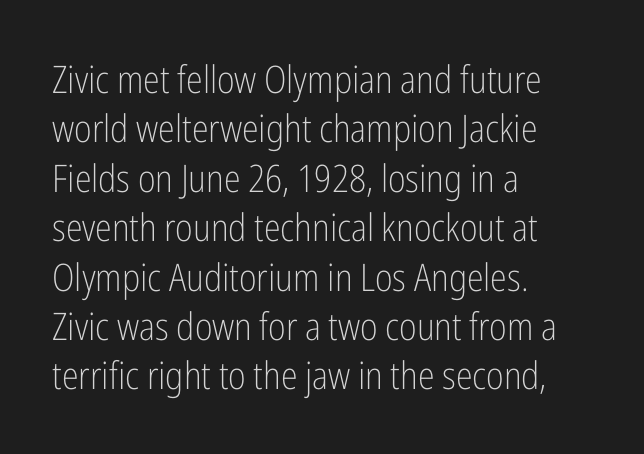
{"serif": "no", "italic": "no", "bold": "no", "weight": "light", "width": "condensed", "stroke_contrast": "low", "x_height": "medium", "monospaced": "no", "underline": "no", "align": "left", "line_spacing": "normal", "line_spacing_ratio": 1.3, "letter_spacing": "normal", "letter_spacing_em": 0.0, "glyph_px": 38}
